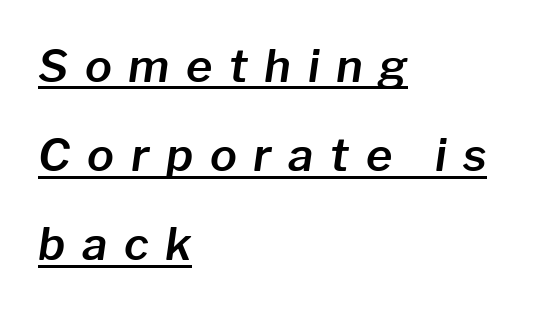
Q: Is the text italic (slanted)? A: Yes, it leans right by about 8 degrees.
Q: Is the text underlined? A: Yes.
Q: How is the paragraph aligned? A: Left-aligned.
Q: Is the spacing between letters normal or unusually wide? A: Unusually wide.
Q: Is the spacing between lines tight, normal or loose? A: Loose.
Q: Width (condensed, normal, or wide)? A: Normal.
Q: Stroke contrast? A: Low.
Q: x-height? A: Medium.
Q: Monospaced? A: No.
